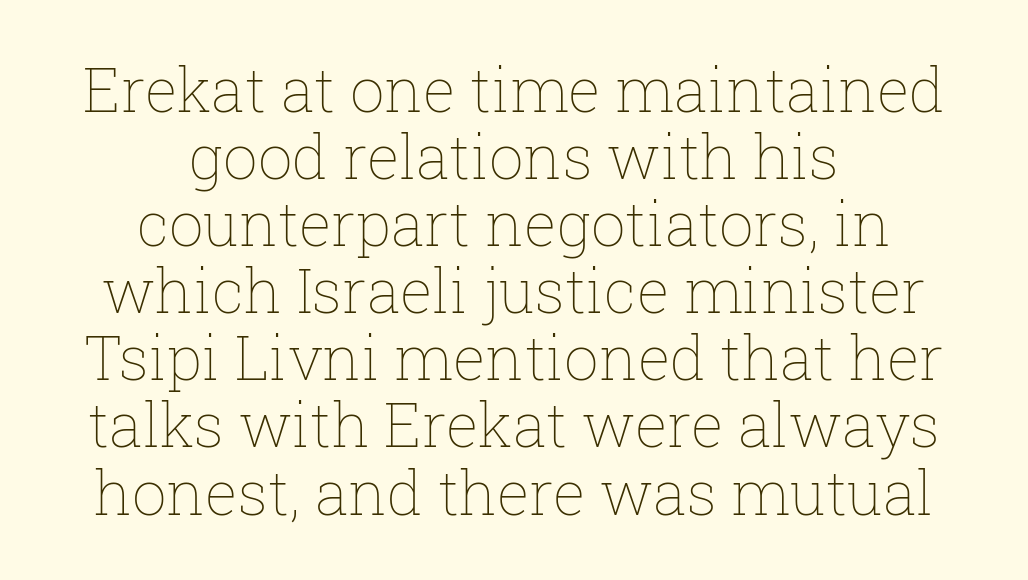
Q: Is the text bold? A: No.
Q: Is the text italic (slanted)? A: No, it is upright.
Q: Is the text underlined? A: No.
Q: How is the paragraph aligned? A: Centered.
Q: Is the spacing between letters normal or unusually wide? A: Normal.
Q: Is the spacing between lines tight, normal or loose? A: Tight.
Q: Width (condensed, normal, or wide)? A: Normal.
Q: Stroke contrast? A: Low.
Q: x-height? A: Medium.
Q: Monospaced? A: No.
